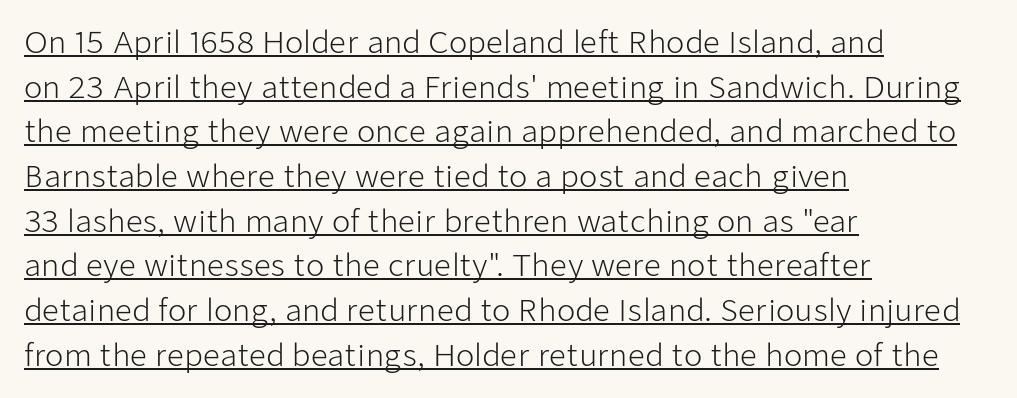
No heavy texture on the line: the type isn't bold. This sample has the flowing, uneven cadence of proportional lettering. Notice how a bar underscores the lettering throughout. The passage is arranged the way most books set body copy — flush left.
